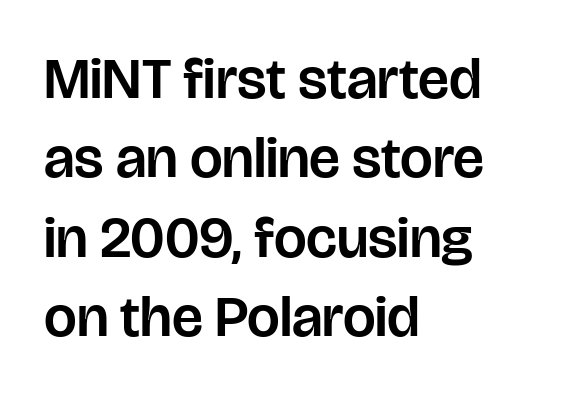
{"serif": "no", "italic": "no", "width": "normal", "stroke_contrast": "low", "x_height": "large", "monospaced": "no", "underline": "no", "align": "left", "line_spacing": "normal", "line_spacing_ratio": 1.37, "letter_spacing": "normal", "letter_spacing_em": 0.0, "glyph_px": 58}
